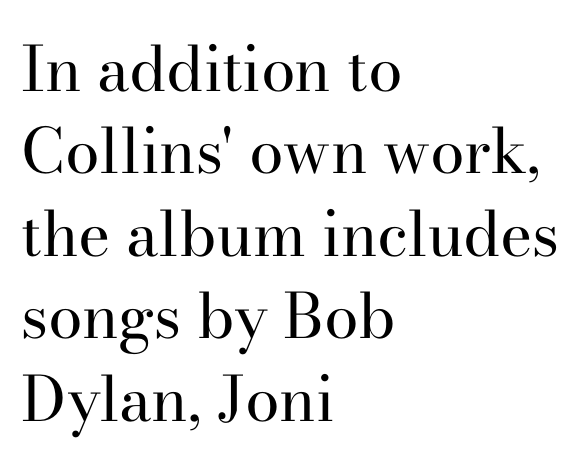
The image shows 62 px regular-weight serif type, upright; set left-aligned, normal line spacing (1.33x), normal letter spacing, not underlined; high stroke contrast and a small x-height.
